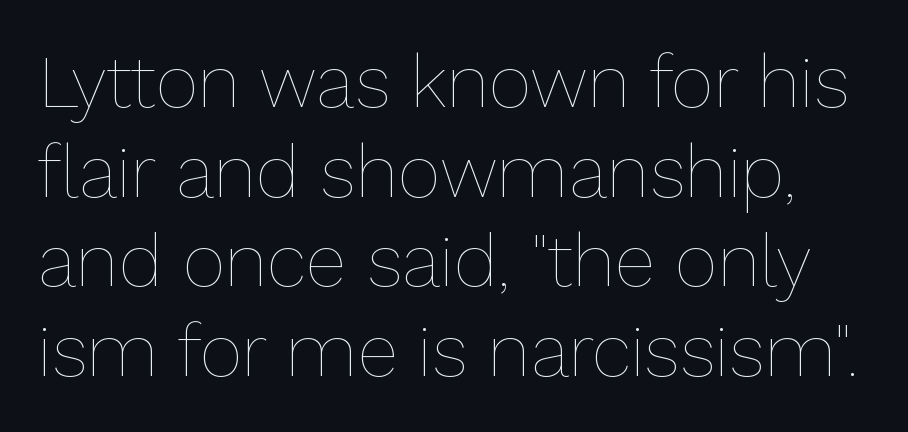
Descenders are the only things crossing below the line. Bold? No — there's no thickening of the strokes. These lines were composed using upright roman letters. Do the characters align in a grid? No, the font is proportional.
